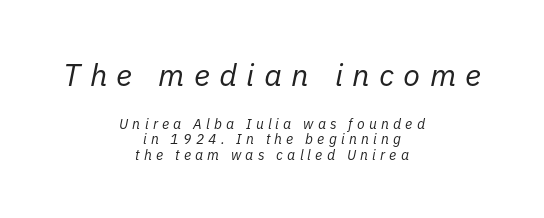
The image shows 31 px regular-weight type, italic (leaning right); set centered, tight line spacing (1.12x), unusually wide letter spacing (+0.3 em), not underlined; the first (top) block is 2.21x larger; low stroke contrast and a medium x-height.
